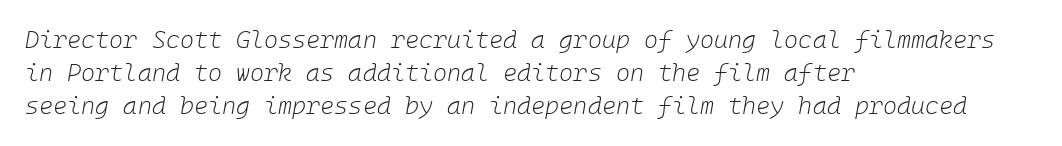
The image shows 24 px text type, italic (leaning right); set left-aligned, normal line spacing (1.38x), normal letter spacing, not underlined.
